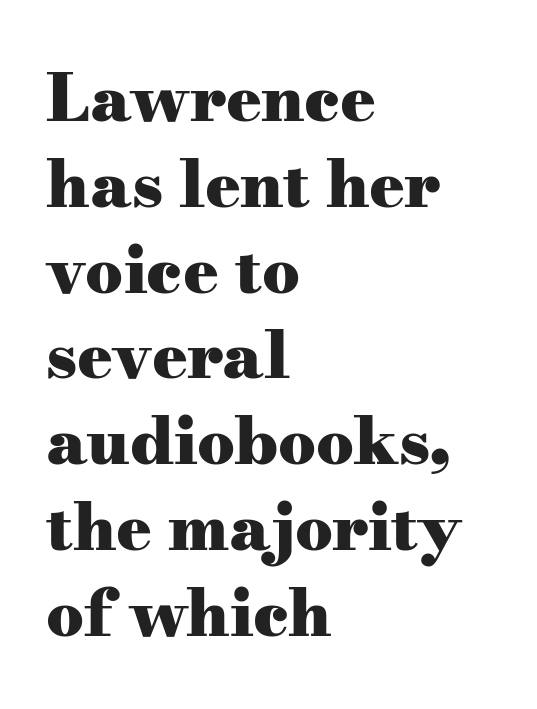
Notice how the passage keeps a crisp vertical edge on the left only. Check where the strokes stop: tiny serifs finish them off. The specimen reads as upright at a glance. Character widths vary here, with narrow letters taking less room than wide ones. The rendering uses a bold face; every stroke is thick and dark.
